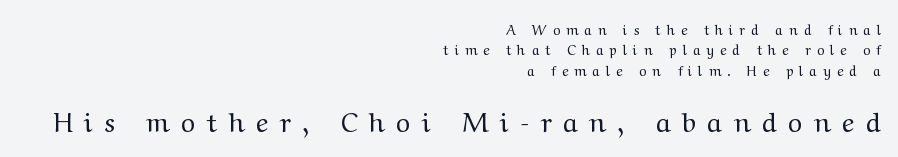
The image shows 27 px text type, upright; set right-aligned, normal line spacing (1.45x), unusually wide letter spacing (+0.42 em), not underlined; the second (bottom) block is 1.93x larger.
